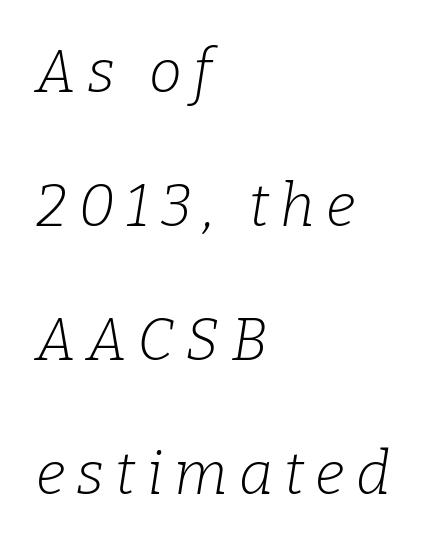
Q: Is the text bold? A: No.
Q: Is the text italic (slanted)? A: Yes, it leans right by about 9 degrees.
Q: Is the typeface a serif or a sans-serif typeface? A: Serif.
Q: Is the text underlined? A: No.
Q: How is the paragraph aligned? A: Left-aligned.
Q: Is the spacing between lines tight, normal or loose? A: Loose.
Q: Width (condensed, normal, or wide)? A: Normal.
Q: Stroke contrast? A: Low.
Q: x-height? A: Medium.
Q: Monospaced? A: No.
